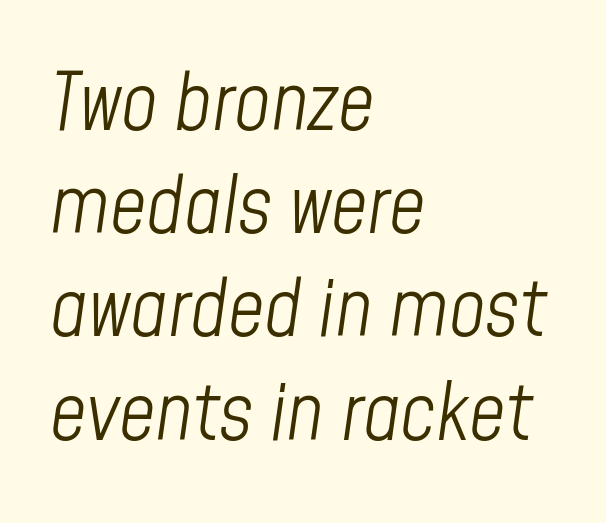
Spacing between characters is what you'd get straight out of the box. The face used here is proportionally spaced, like ordinary book or web type. Horizontal alignment here is leftward, the default for most running prose. Slanted lettering throughout. Is this a heavy cut? Hardly; it is regular or lighter.
